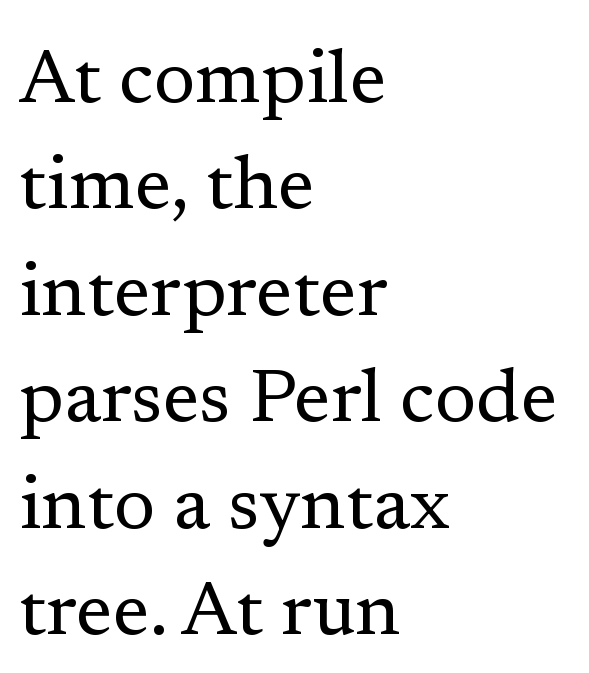
Q: Is the text bold? A: No.
Q: Is the text italic (slanted)? A: No, it is upright.
Q: Is the typeface a serif or a sans-serif typeface? A: Serif.
Q: Is the text underlined? A: No.
Q: How is the paragraph aligned? A: Left-aligned.
Q: Is the spacing between letters normal or unusually wide? A: Normal.
Q: Is the spacing between lines tight, normal or loose? A: Normal.
Q: Width (condensed, normal, or wide)? A: Normal.
Q: Stroke contrast? A: Low.
Q: x-height? A: Medium.
Q: Monospaced? A: No.
